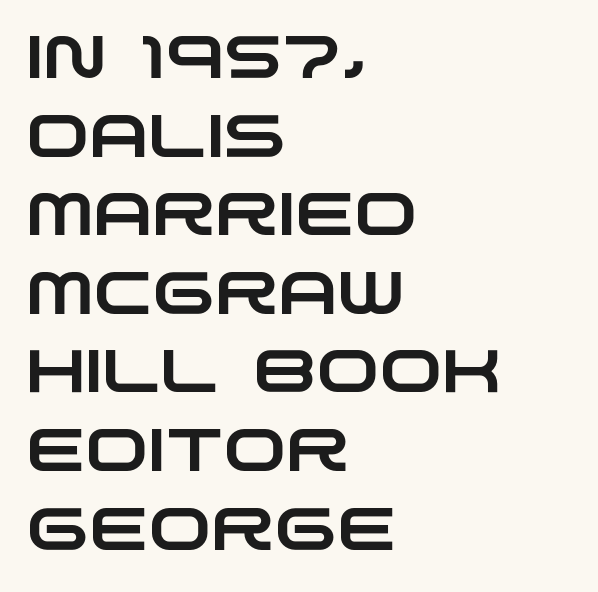
The image shows 60 px wide sans-serif type; set left-aligned, normal line spacing (1.31x), normal letter spacing, not underlined; low stroke contrast and a large x-height.
